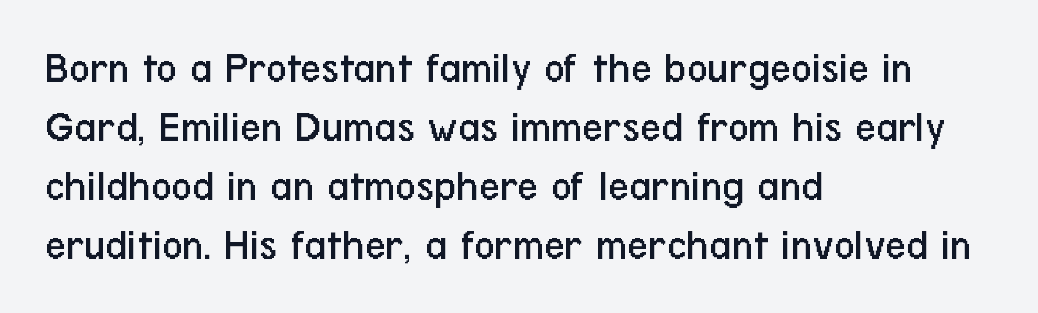
The image shows 45 px regular-weight, condensed sans-serif type, upright; set left-aligned, normal line spacing (1.31x), normal letter spacing, not underlined; low stroke contrast and a medium x-height.
